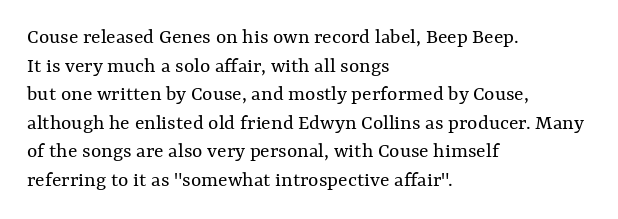
{"italic": "no", "bold": "no", "underline": "no", "align": "left", "line_spacing": "normal", "line_spacing_ratio": 1.3, "letter_spacing": "normal", "letter_spacing_em": 0.0, "glyph_px": 22}
